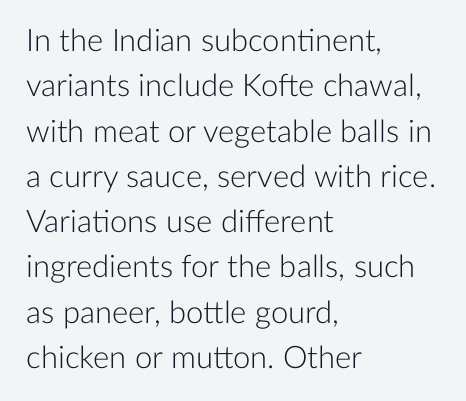
Q: Is the text bold? A: No.
Q: Is the text italic (slanted)? A: No, it is upright.
Q: Is the typeface a serif or a sans-serif typeface? A: Sans-serif.
Q: Is the text underlined? A: No.
Q: How is the paragraph aligned? A: Left-aligned.
Q: Is the spacing between letters normal or unusually wide? A: Normal.
Q: Is the spacing between lines tight, normal or loose? A: Normal.
Q: Width (condensed, normal, or wide)? A: Normal.
Q: Stroke contrast? A: Low.
Q: x-height? A: Medium.
Q: Monospaced? A: No.
